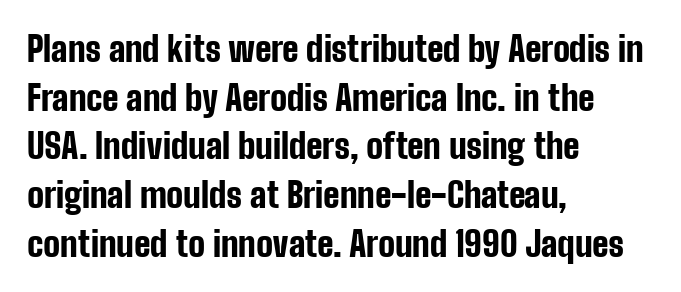
{"serif": "no", "italic": "no", "bold": "yes", "weight": "bold", "width": "condensed", "stroke_contrast": "low", "x_height": "medium", "monospaced": "no", "underline": "no", "align": "left", "line_spacing": "normal", "line_spacing_ratio": 1.39, "letter_spacing": "normal", "letter_spacing_em": 0.0, "glyph_px": 35}
